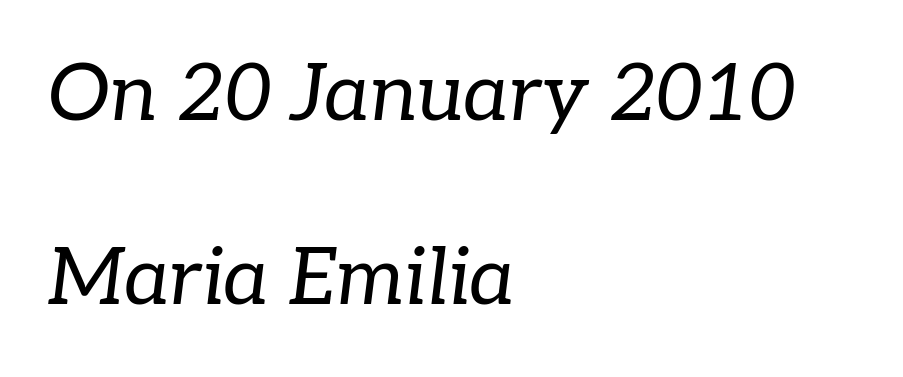
Q: Is the text bold? A: No.
Q: Is the text italic (slanted)? A: Yes, it leans right by about 7 degrees.
Q: Is the typeface a serif or a sans-serif typeface? A: Serif.
Q: Is the text underlined? A: No.
Q: How is the paragraph aligned? A: Left-aligned.
Q: Is the spacing between letters normal or unusually wide? A: Normal.
Q: Is the spacing between lines tight, normal or loose? A: Loose.
Q: Width (condensed, normal, or wide)? A: Normal.
Q: Stroke contrast? A: Low.
Q: x-height? A: Medium.
Q: Monospaced? A: No.
